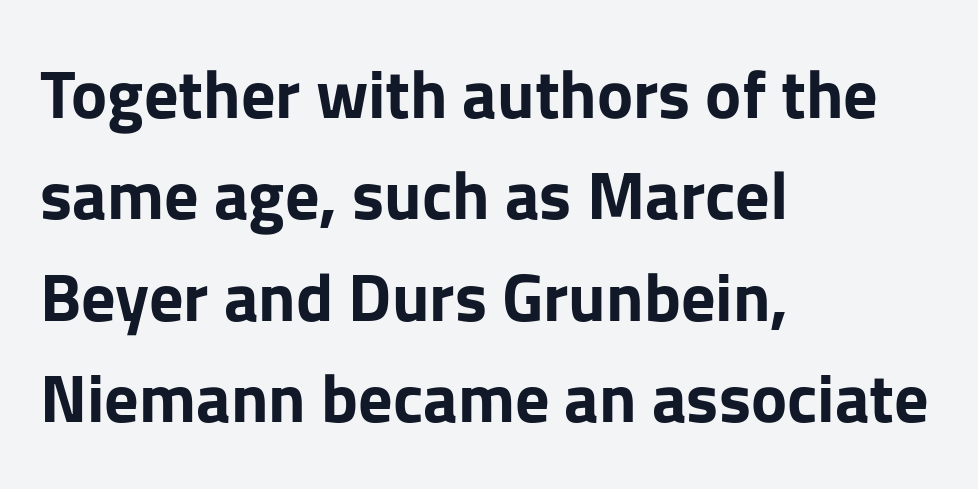
{"serif": "no", "italic": "no", "bold": "yes", "weight": "bold", "width": "normal", "stroke_contrast": "low", "x_height": "medium", "monospaced": "no", "underline": "no", "align": "left", "line_spacing": "normal", "line_spacing_ratio": 1.49, "letter_spacing": "normal", "letter_spacing_em": 0.0, "glyph_px": 68}
